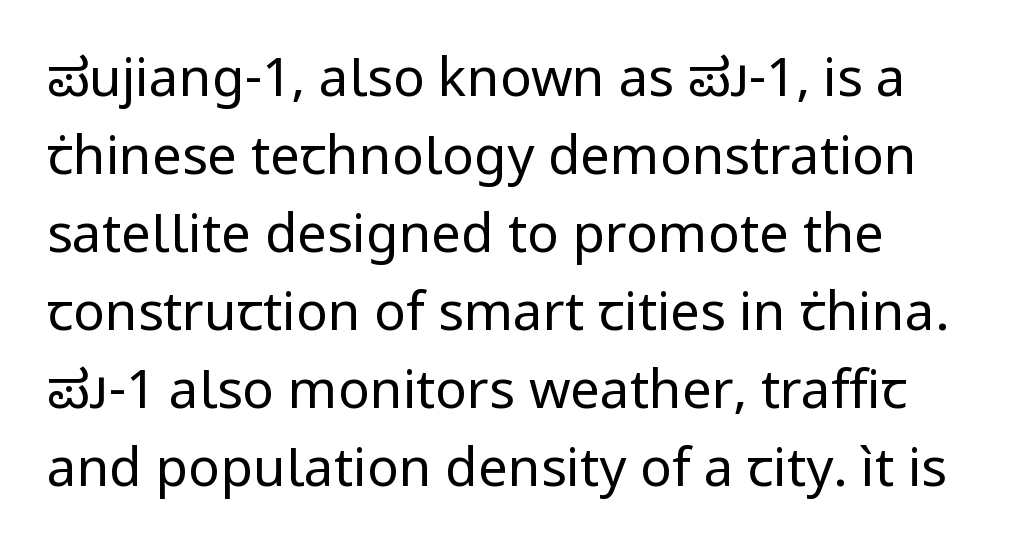
{"serif": "no", "italic": "no", "bold": "no", "weight": "regular", "width": "normal", "stroke_contrast": "low", "x_height": "medium", "monospaced": "no", "underline": "no", "align": "left", "line_spacing": "normal", "line_spacing_ratio": 1.47, "letter_spacing": "normal", "letter_spacing_em": 0.0, "glyph_px": 53}
